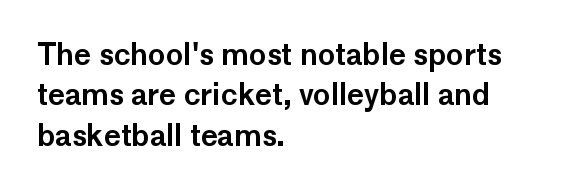
The image shows 29 px sans-serif type, upright; set left-aligned, normal line spacing (1.39x), normal letter spacing, not underlined; low stroke contrast and a medium x-height.
